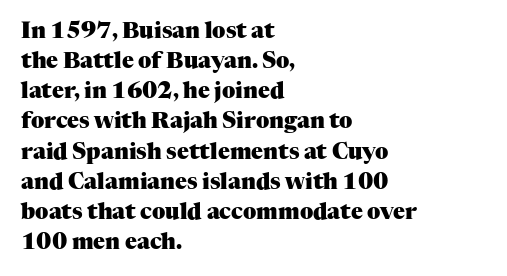
Q: Is the text bold? A: Yes.
Q: Is the text italic (slanted)? A: No, it is upright.
Q: Is the text underlined? A: No.
Q: How is the paragraph aligned? A: Left-aligned.
Q: Is the spacing between letters normal or unusually wide? A: Normal.
Q: Is the spacing between lines tight, normal or loose? A: Normal.
